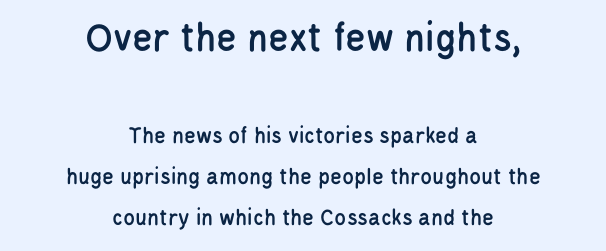
Each letter keeps its own natural width here, so spacing adapts to shape. Summary of vertical rhythm: regular, with standard interline spacing. If you squint, the top block still reads clearly — it's the larger of the two. Anything drawn beneath the words? Only blank space. The letters stand straight up with perfectly vertical stems. Characters follow at the spacing the type designer built in.
